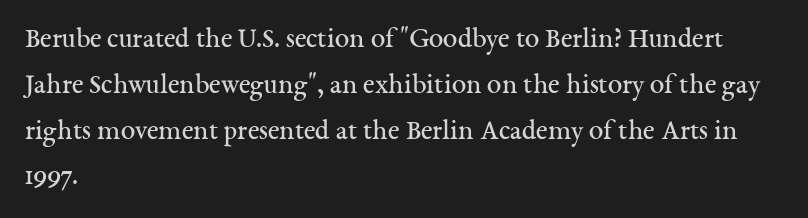
The image shows 29 px regular-weight serif type, upright; set left-aligned, normal line spacing (1.58x), normal letter spacing, not underlined; medium stroke contrast and a medium x-height.
